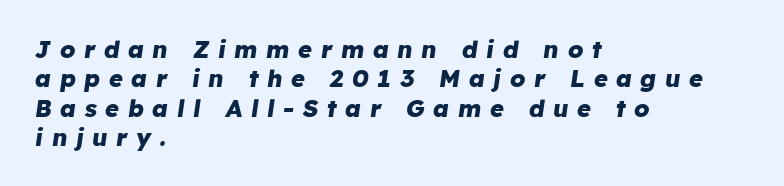
{"italic": "yes", "lean": "right", "slant_degrees": 8, "bold": "yes", "underline": "no", "align": "left", "line_spacing_ratio": 1.22, "letter_spacing": "wide", "letter_spacing_em": 0.35, "glyph_px": 24}
